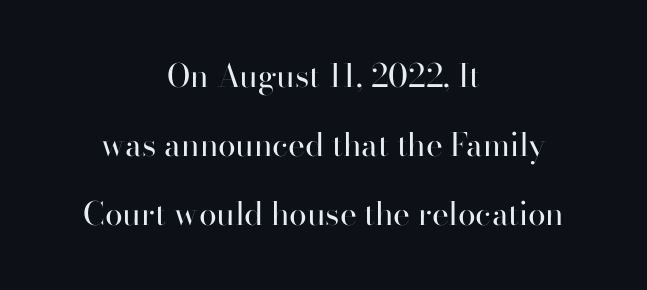
The image shows 32 px regular-weight sans-serif type, upright; set centered, loose line spacing (2.16x), normal letter spacing, not underlined; high stroke contrast and a small x-height.
